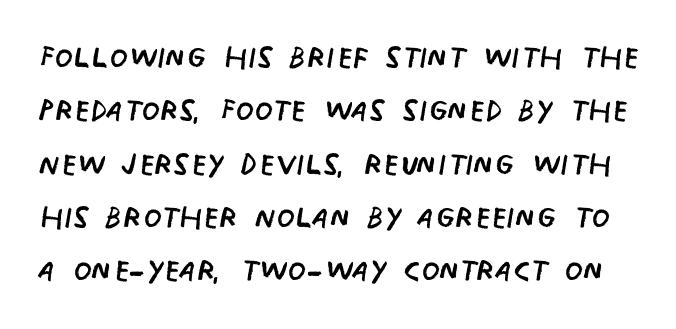
The image shows 42 px regular-weight, condensed sans-serif type; set normal line spacing (1.27x), normal letter spacing, not underlined; low stroke contrast and a large x-height.
